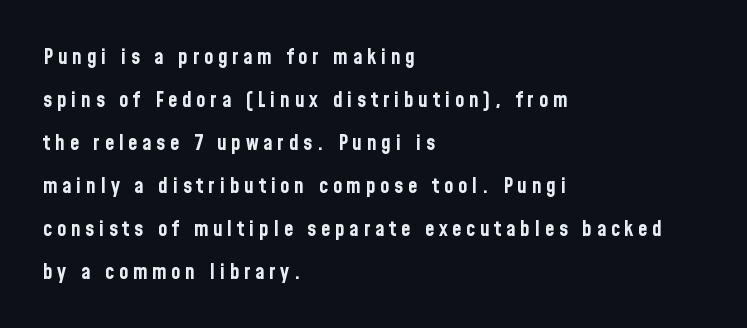
The image shows 21 px bold type, upright; set left-aligned, loose line spacing (2.05x), unusually wide letter spacing (+0.23 em), not underlined.
